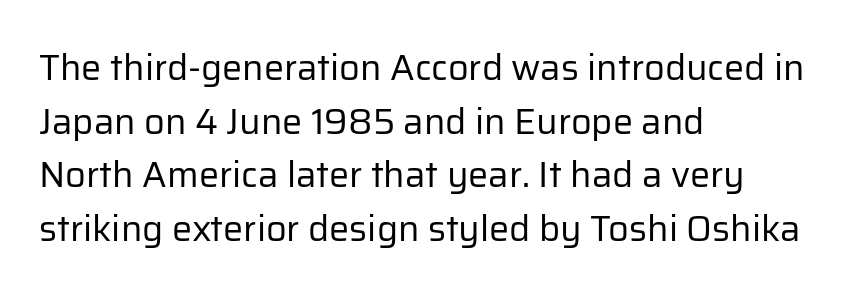
{"serif": "no", "italic": "no", "bold": "no", "weight": "regular", "width": "normal", "stroke_contrast": "low", "x_height": "medium", "monospaced": "no", "underline": "no", "align": "left", "line_spacing": "normal", "line_spacing_ratio": 1.49, "letter_spacing": "normal", "letter_spacing_em": 0.0, "glyph_px": 36}
